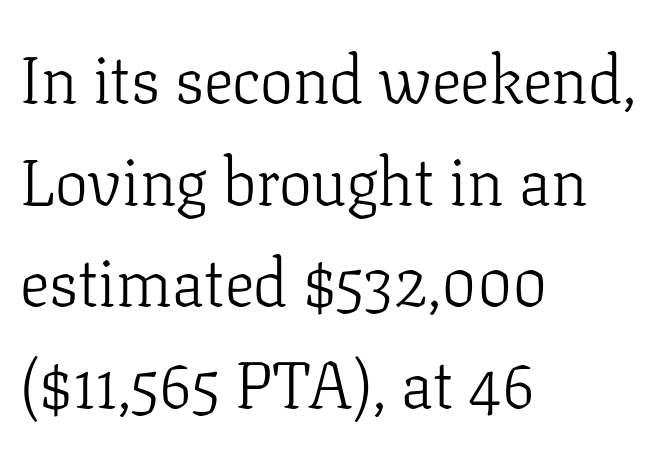
Q: Is the text bold? A: No.
Q: Is the text italic (slanted)? A: No, it is upright.
Q: Is the typeface a serif or a sans-serif typeface? A: Serif.
Q: Is the text underlined? A: No.
Q: How is the paragraph aligned? A: Left-aligned.
Q: Is the spacing between letters normal or unusually wide? A: Normal.
Q: Is the spacing between lines tight, normal or loose? A: Normal.
Q: Width (condensed, normal, or wide)? A: Normal.
Q: Stroke contrast? A: Low.
Q: x-height? A: Medium.
Q: Monospaced? A: No.
